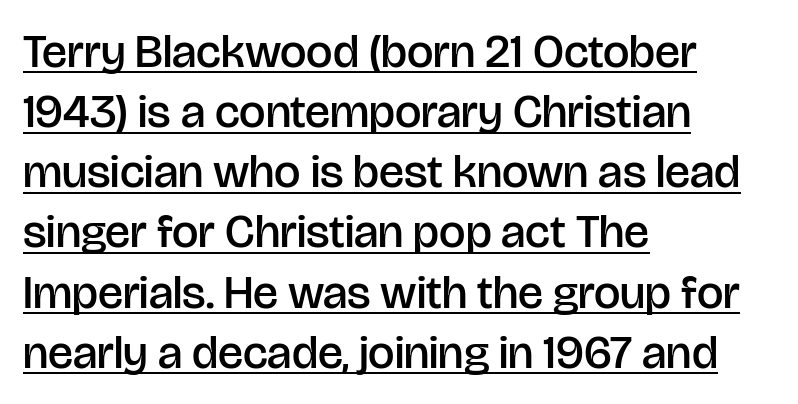
{"serif": "no", "italic": "no", "bold": "semi", "weight": "semibold", "width": "normal", "stroke_contrast": "low", "x_height": "large", "monospaced": "no", "underline": "yes", "align": "left", "line_spacing": "normal", "line_spacing_ratio": 1.28, "letter_spacing": "normal", "letter_spacing_em": 0.0, "glyph_px": 47}
